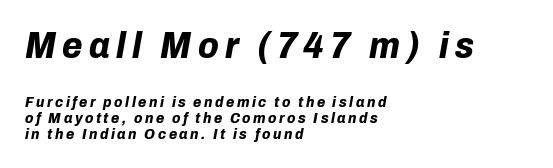
The image shows 37 px bold type, italic (leaning right); set left-aligned, tight line spacing (1.05x), not underlined; the first (top) block is 2.47x larger; low stroke contrast and a medium x-height.
